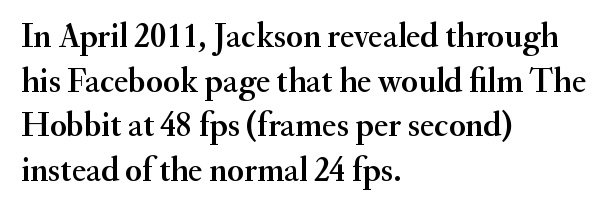
Q: Is the text italic (slanted)? A: No, it is upright.
Q: Is the typeface a serif or a sans-serif typeface? A: Serif.
Q: Is the text underlined? A: No.
Q: How is the paragraph aligned? A: Left-aligned.
Q: Is the spacing between letters normal or unusually wide? A: Normal.
Q: Is the spacing between lines tight, normal or loose? A: Normal.
Q: Width (condensed, normal, or wide)? A: Normal.
Q: Stroke contrast? A: Medium.
Q: x-height? A: Small.
Q: Monospaced? A: No.
